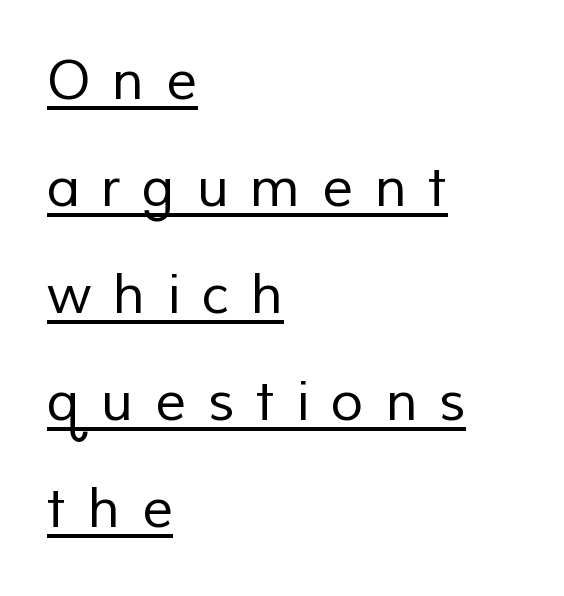
The image shows 54 px regular-weight sans-serif type; set left-aligned, loose line spacing (1.98x), unusually wide letter spacing (+0.4 em), underlined; low stroke contrast and a medium x-height.
